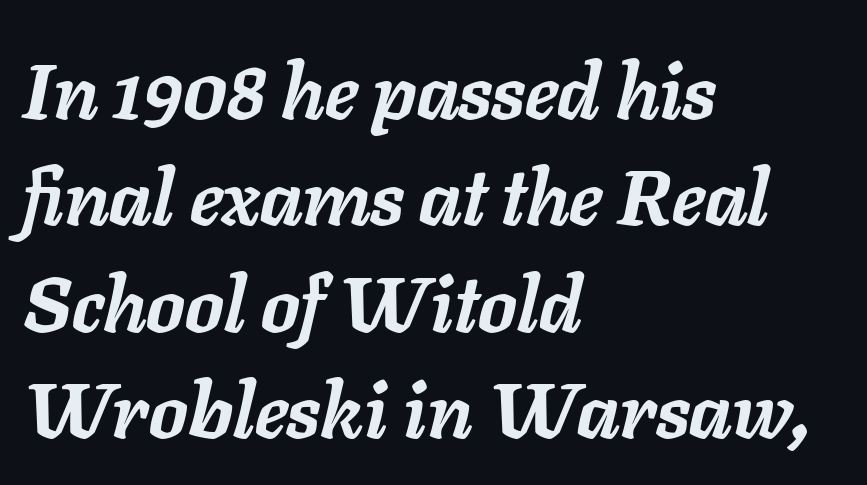
{"italic": "yes", "lean": "right", "slant_degrees": 11, "bold": "yes", "weight": "semibold", "width": "normal", "stroke_contrast": "low", "x_height": "medium", "monospaced": "no", "underline": "no", "align": "left", "line_spacing": "normal", "line_spacing_ratio": 1.38, "letter_spacing": "normal", "letter_spacing_em": 0.0, "glyph_px": 77}
